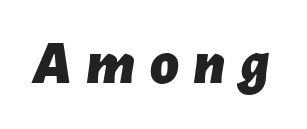
Letter spacing: wide. The letters advance in unequal steps, a hallmark of proportional type. The letters are slanted; this is an italic face. Honestly, there is no underline to notice here at all. Compared with an ordinary text face, these strokes are far heavier — a full bold.
